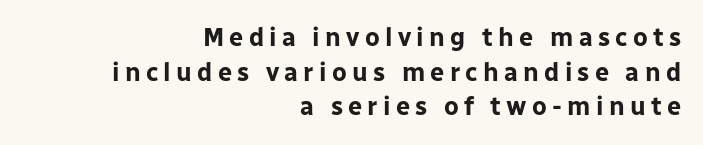
{"italic": "no", "bold": "yes", "underline": "no", "align": "right", "line_spacing": "normal", "line_spacing_ratio": 1.39, "letter_spacing": "wide", "letter_spacing_em": 0.21, "glyph_px": 25}
